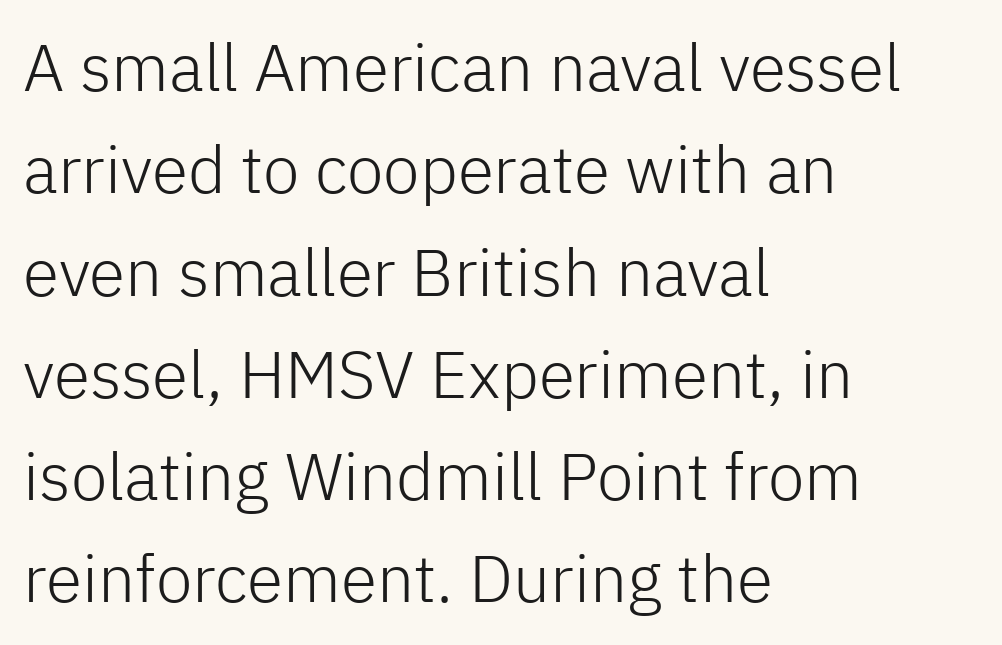
Just letters on the line, the space beneath them empty. A typesetter would call this zero additional tracking. Each line starts at the same left margin while the right side varies. The rendering shows plain stroke endings on the letterforms — a sans-serif design. No heavy texture on the line: the type isn't bold.
